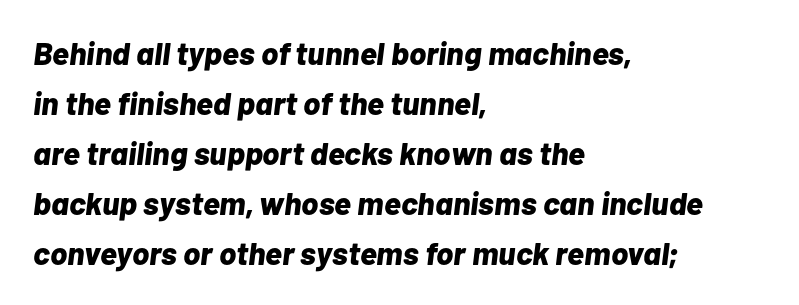
The image shows 32 px bold type, italic (leaning right); set left-aligned, normal line spacing (1.56x), normal letter spacing, not underlined; low stroke contrast and a medium x-height.
